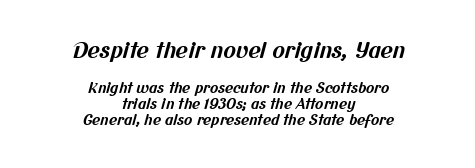
Check under the words: just untouched page. Weight check: bold — yes, fully. A centered setting, common on invitations and titles, is used for this passage. Visually, the top section dominates because its glyphs are scaled up. The tracking reads as untouched default to a designer's eye. Is there much room between lines? No — they nearly touch.
